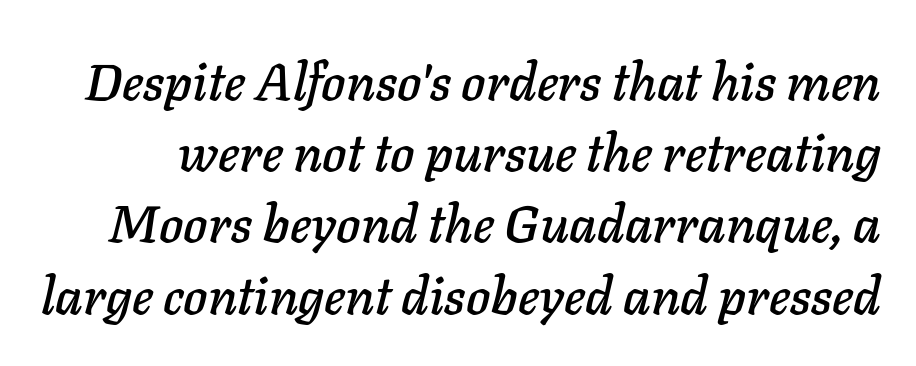
The image shows 52 px text type, italic (leaning right); set normal line spacing (1.37x), normal letter spacing, not underlined; low stroke contrast and a medium x-height.
